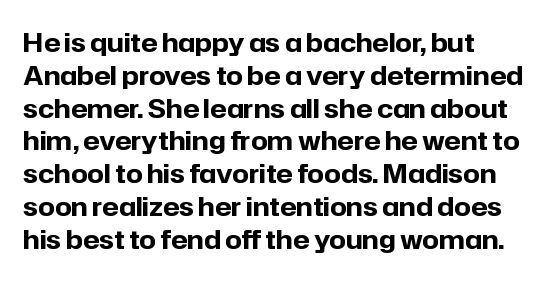
The image shows 26 px bold type, upright; set left-aligned, normal line spacing (1.26x), normal letter spacing, not underlined.
